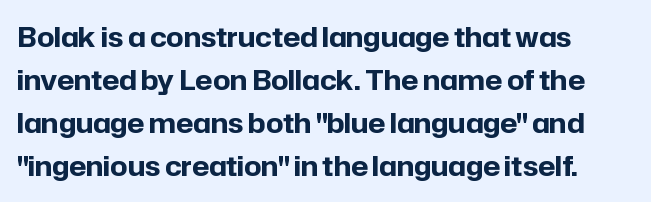
Typesetter's note: full bold, strokes at maximum text heaviness. Quick note: interline space is typical. Compared with a centered layout, this one pins lines to the left instead. Tall strokes in this sample are plumb rather than angled. The tracking reads as untouched default to a designer's eye. Has an underline been added? It has not.
